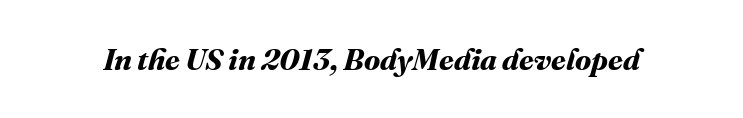
{"bold": "yes", "weight": "bold", "width": "normal", "stroke_contrast": "medium", "x_height": "medium", "monospaced": "no", "underline": "no", "letter_spacing": "normal", "letter_spacing_em": 0.0, "glyph_px": 30}
